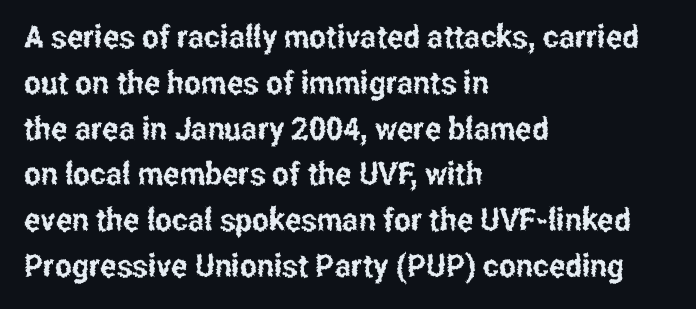
Q: Is the text italic (slanted)? A: No, it is upright.
Q: Is the typeface a serif or a sans-serif typeface? A: Sans-serif.
Q: Is the text underlined? A: No.
Q: How is the paragraph aligned? A: Left-aligned.
Q: Is the spacing between letters normal or unusually wide? A: Normal.
Q: Is the spacing between lines tight, normal or loose? A: Normal.
Q: Width (condensed, normal, or wide)? A: Condensed.
Q: Stroke contrast? A: Low.
Q: x-height? A: Medium.
Q: Monospaced? A: No.
